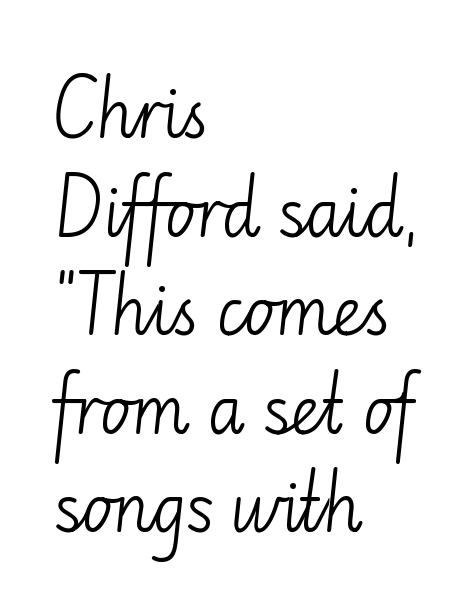
Q: Is the text bold? A: No.
Q: Is the text italic (slanted)? A: Yes.
Q: Is the typeface a serif or a sans-serif typeface? A: Sans-serif.
Q: Is the text underlined? A: No.
Q: How is the paragraph aligned? A: Left-aligned.
Q: Is the spacing between letters normal or unusually wide? A: Normal.
Q: Is the spacing between lines tight, normal or loose? A: Normal.
Q: Width (condensed, normal, or wide)? A: Normal.
Q: Stroke contrast? A: Low.
Q: x-height? A: Small.
Q: Monospaced? A: No.
